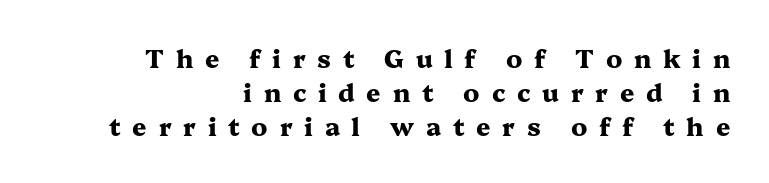
{"italic": "no", "bold": "yes", "underline": "no", "align": "right", "line_spacing": "normal", "line_spacing_ratio": 1.37, "letter_spacing": "wide", "letter_spacing_em": 0.47, "glyph_px": 25}
